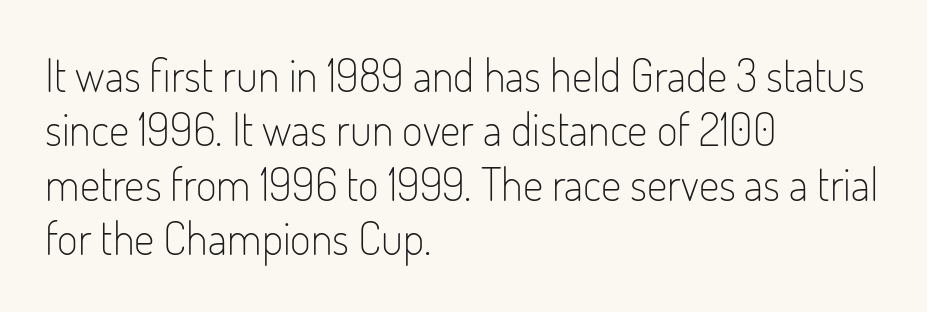
Q: Is the text bold? A: No.
Q: Is the text italic (slanted)? A: No, it is upright.
Q: Is the typeface a serif or a sans-serif typeface? A: Sans-serif.
Q: Is the text underlined? A: No.
Q: How is the paragraph aligned? A: Left-aligned.
Q: Is the spacing between letters normal or unusually wide? A: Normal.
Q: Width (condensed, normal, or wide)? A: Condensed.
Q: Stroke contrast? A: Low.
Q: x-height? A: Small.
Q: Monospaced? A: No.
